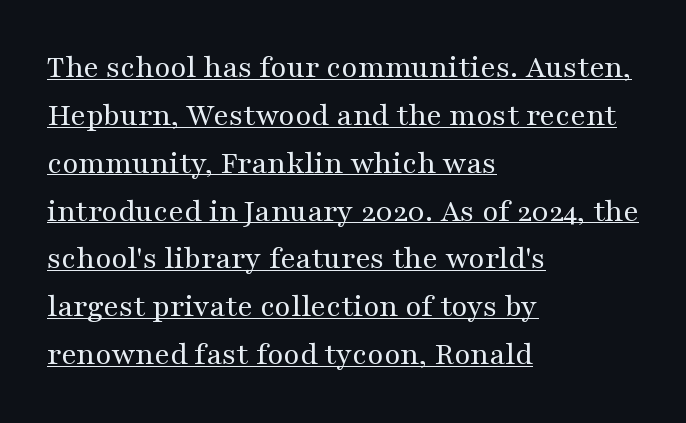
The letters advance in unequal steps, a hallmark of proportional type. You can tell it's not italic because the verticals are truly vertical. Glyph-to-glyph distance matches everyday printed text. Does a line run under the words? Yes, clearly.
